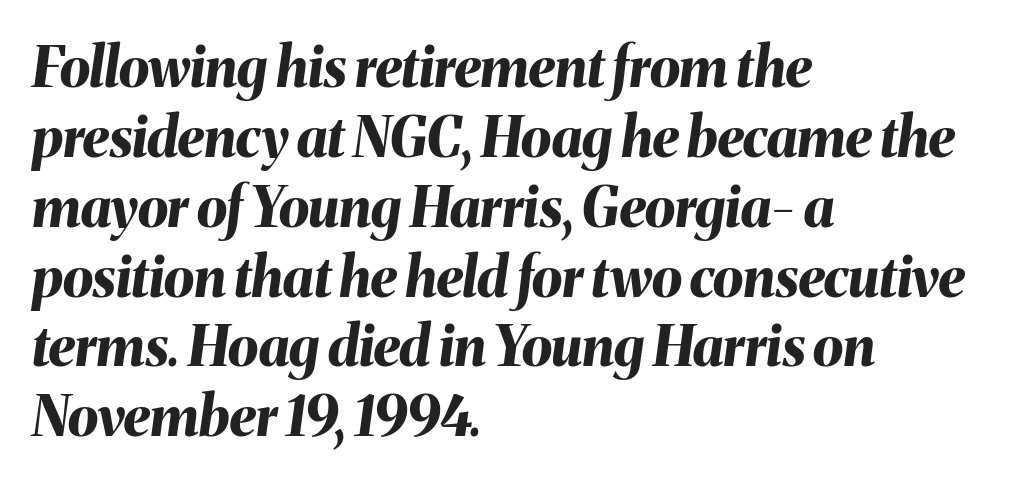
{"italic": "yes", "lean": "right", "slant_degrees": 8, "bold": "yes", "weight": "bold", "width": "normal", "stroke_contrast": "medium", "x_height": "medium", "monospaced": "no", "underline": "no", "align": "left", "line_spacing": "normal", "line_spacing_ratio": 1.27, "letter_spacing": "normal", "letter_spacing_em": 0.0, "glyph_px": 55}
